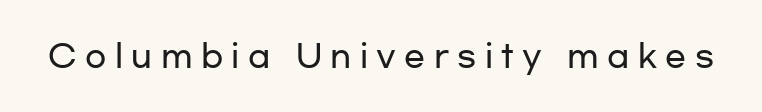
Q: Is the text italic (slanted)? A: No, it is upright.
Q: Is the typeface a serif or a sans-serif typeface? A: Sans-serif.
Q: Is the text underlined? A: No.
Q: Is the spacing between letters normal or unusually wide? A: Unusually wide.
Q: Width (condensed, normal, or wide)? A: Wide.
Q: Stroke contrast? A: Low.
Q: x-height? A: Medium.
Q: Monospaced? A: No.
